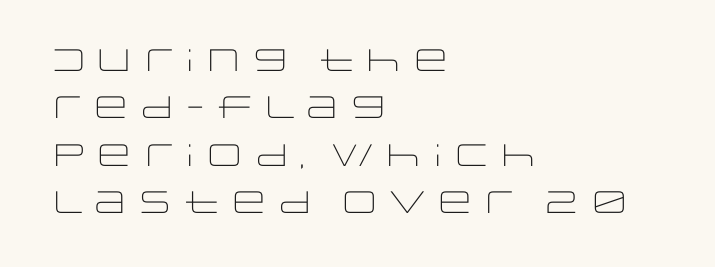
Stroke thickness stays within the range of a standard reading face or lighter. There is no visible air inserted between adjacent glyphs. Compared with a centered layout, this one pins lines to the left instead. Does the leading feel generous? No, just average. Underlining? Definitely not there. Every stem runs plumb, perpendicular to the baseline.
